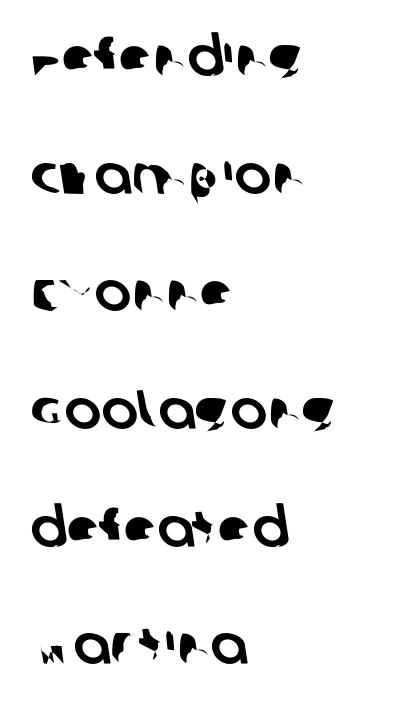
{"serif": "no", "width": "normal", "stroke_contrast": "low", "x_height": "large", "monospaced": "no", "underline": "no", "align": "left", "line_spacing": "loose", "line_spacing_ratio": 2.14, "letter_spacing": "normal", "letter_spacing_em": 0.0, "glyph_px": 55}
